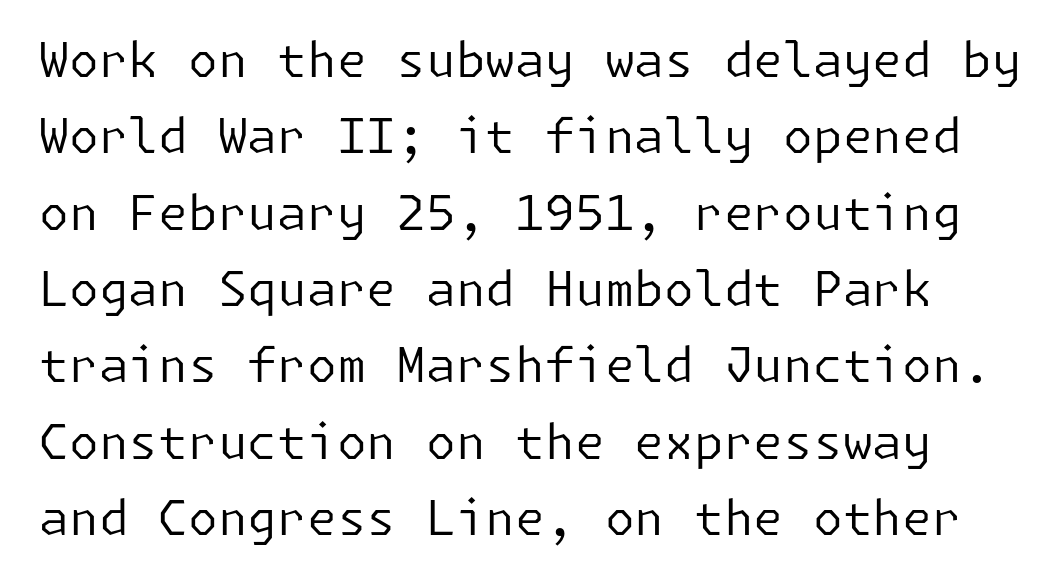
Q: Is the text bold? A: No.
Q: Is the text italic (slanted)? A: No, it is upright.
Q: Is the typeface a serif or a sans-serif typeface? A: Sans-serif.
Q: Is the text underlined? A: No.
Q: Is the spacing between letters normal or unusually wide? A: Normal.
Q: Is the spacing between lines tight, normal or loose? A: Normal.
Q: Width (condensed, normal, or wide)? A: Normal.
Q: Stroke contrast? A: Low.
Q: x-height? A: Medium.
